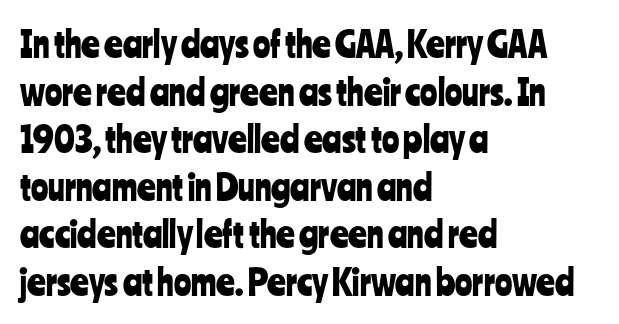
In terms of leading, this rendering sits right in the middle. Ascenders rise straight up at ninety degrees. Regarding serifs, this sample does without them. Note the varied advance widths — an 'i' is clearly narrower than an 'm'. What stands out about the letter spacing? Nothing — it is the standard amount.
